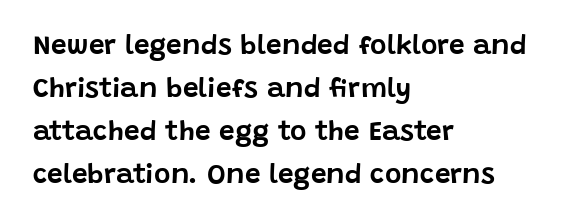
{"serif": "no", "italic": "no", "width": "normal", "stroke_contrast": "low", "x_height": "large", "monospaced": "no", "underline": "no", "align": "left", "line_spacing": "normal", "line_spacing_ratio": 1.53, "letter_spacing": "normal", "letter_spacing_em": 0.0, "glyph_px": 28}
